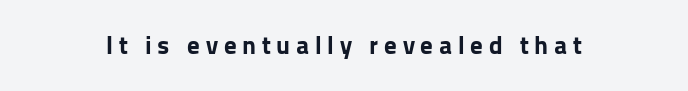
Q: Is the text bold? A: Yes.
Q: Is the text italic (slanted)? A: No, it is upright.
Q: Is the text underlined? A: No.
Q: Is the spacing between letters normal or unusually wide? A: Unusually wide.
